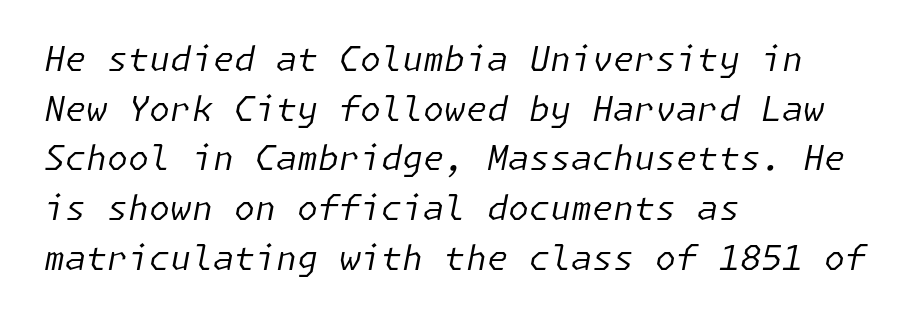
The image shows 34 px regular-weight type, italic (leaning right); set left-aligned, normal line spacing (1.46x), normal letter spacing, not underlined; low stroke contrast and a medium x-height.
